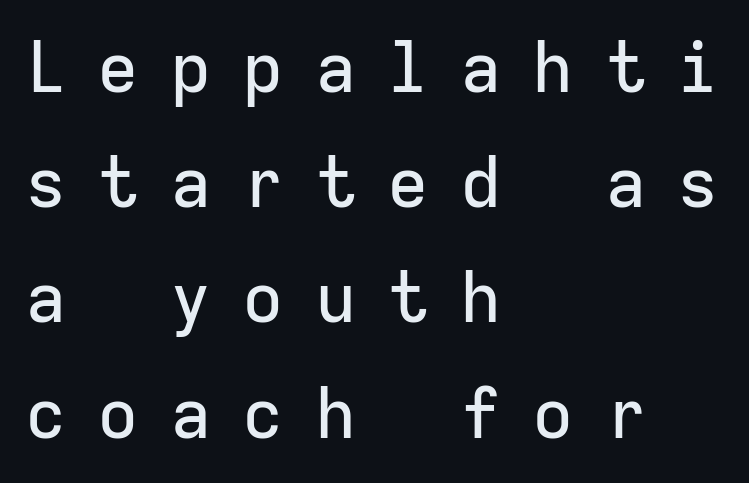
Examine the stroke ends and you'll find no serifs. Short and long lines alike share a common starting point at left. Spacing verdict: monospaced, one width for all characters. Is the letter spacing exaggerated? Yes — the characters are pushed far apart.
